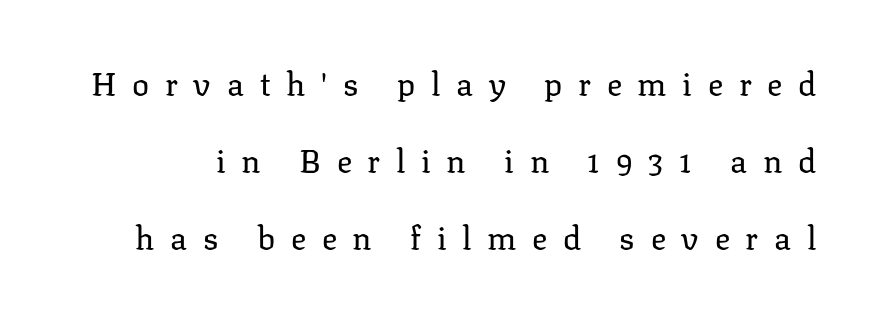
Q: Is the text bold? A: No.
Q: Is the text italic (slanted)? A: No, it is upright.
Q: Is the typeface a serif or a sans-serif typeface? A: Serif.
Q: Is the text underlined? A: No.
Q: Is the spacing between letters normal or unusually wide? A: Unusually wide.
Q: Is the spacing between lines tight, normal or loose? A: Loose.
Q: Width (condensed, normal, or wide)? A: Normal.
Q: Stroke contrast? A: Low.
Q: x-height? A: Medium.
Q: Monospaced? A: No.
